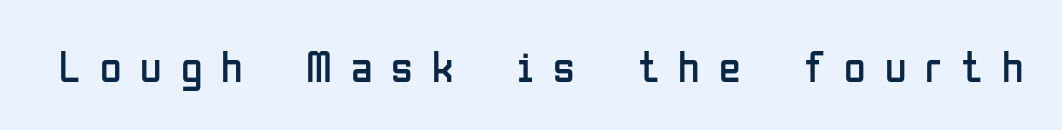
Beneath every word, the page is bare. No chunkiness to these letters — they're not bold. The passage shown is typeset with a sans-serif family. The horizontal fit of the characters is loose and conspicuously gappy. Think of a printed novel: that variable character pitch is what you see here.
